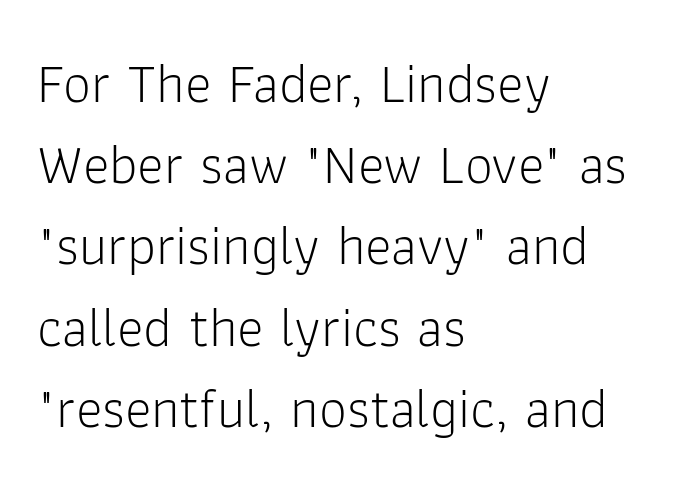
Varying glyph widths throughout — classic text-font behaviour. The lettering holds an erect, upright posture throughout. Letters rest on an invisible, unmarked baseline. Check where the strokes stop: nothing finishes them off — pure sans. Compared with a typical body face, this is equally light or lighter still. Horizontally, the lines are justified to the leading edge only.
